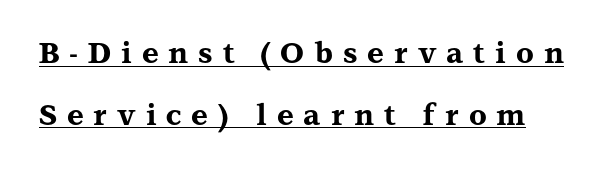
The image shows 29 px bold, wide serif type, upright; set loose line spacing (2.13x), unusually wide letter spacing (+0.34 em), underlined; medium stroke contrast and a medium x-height.
